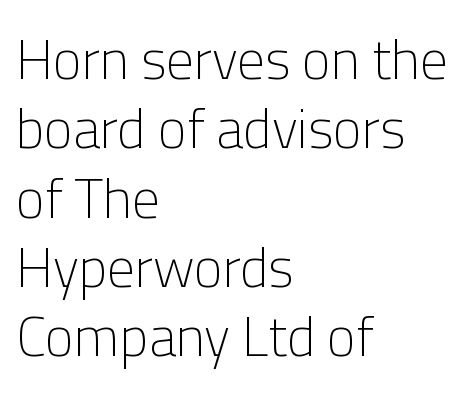
This reads as an unemphasized weight, regular at the heaviest. Proportional: the letters do not fall into vertical columns. Does the type have serifs? No, each stem ends abruptly. This sample keeps an unexceptional amount of space between lines. Spacing between characters is what you'd get straight out of the box. Upright lettering throughout.
